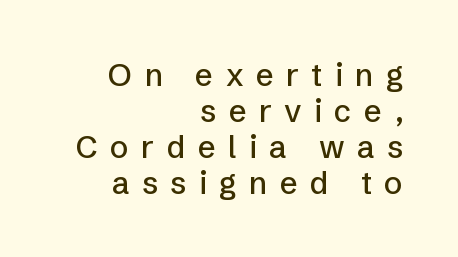
The image shows 31 px sans-serif type, upright; set right-aligned, line spacing 1.16x, unusually wide letter spacing (+0.4 em), not underlined; low stroke contrast and a medium x-height.
